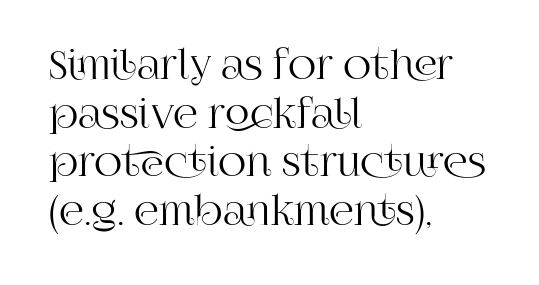
The image shows 39 px serif type, upright; set left-aligned, normal line spacing (1.25x), normal letter spacing, not underlined; high stroke contrast and a large x-height.
